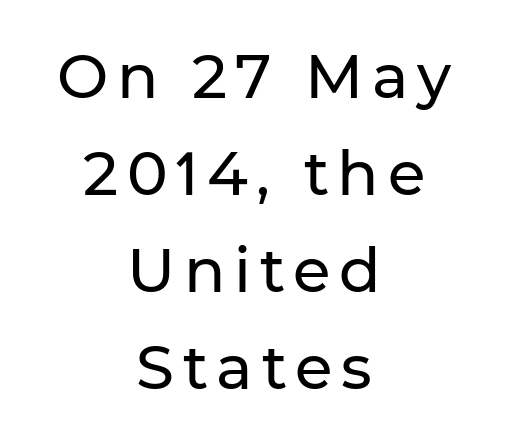
The image shows 61 px sans-serif type, upright; set centered, normal line spacing (1.59x), not underlined; low stroke contrast and a medium x-height.
